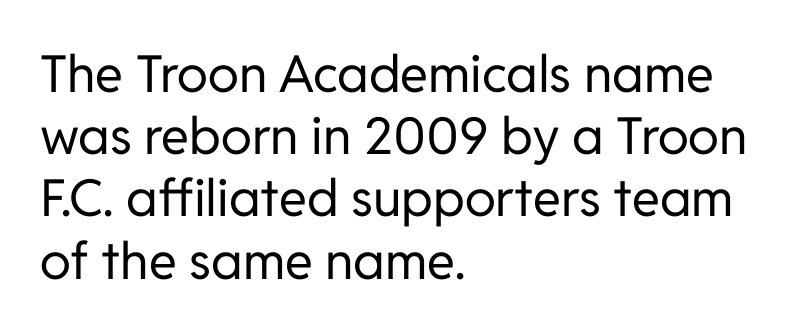
Q: Is the text bold? A: No.
Q: Is the text italic (slanted)? A: No, it is upright.
Q: Is the typeface a serif or a sans-serif typeface? A: Sans-serif.
Q: Is the text underlined? A: No.
Q: How is the paragraph aligned? A: Left-aligned.
Q: Is the spacing between letters normal or unusually wide? A: Normal.
Q: Width (condensed, normal, or wide)? A: Normal.
Q: Stroke contrast? A: Low.
Q: x-height? A: Medium.
Q: Monospaced? A: No.
